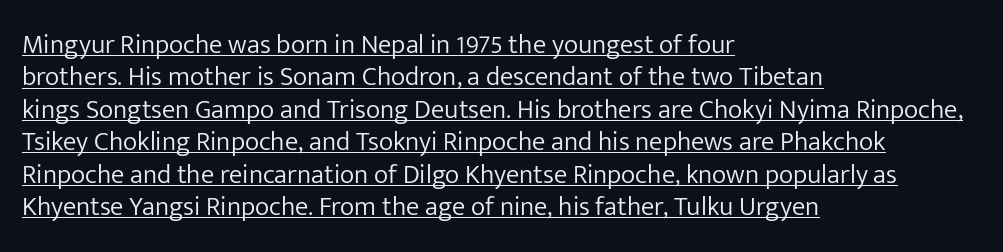
The letters look calm and open, with moderate or lighter stems. These lines were composed using upright roman letters. Between one letter and the next there's only the usual sliver of space. A baseline rule has been typeset under these characters.
